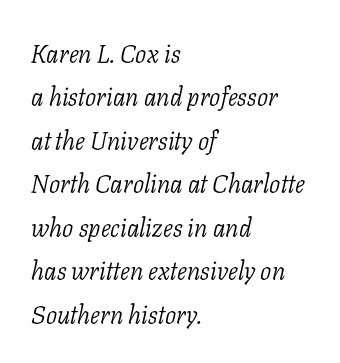
The image shows 25 px text type, italic (leaning right); set left-aligned, line spacing 1.74x, normal letter spacing, not underlined.
